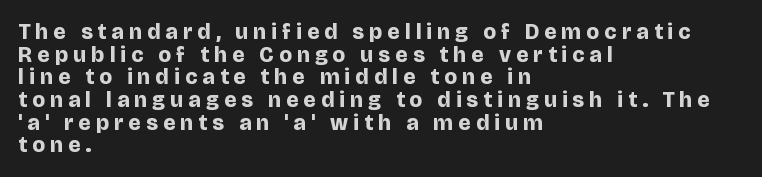
Compared with typical body copy, the letter spacing here is much looser. You can tell it's not italic because the verticals are truly vertical. A bare baseline throughout the passage. Emphasis by weight is at full strength: bold.
